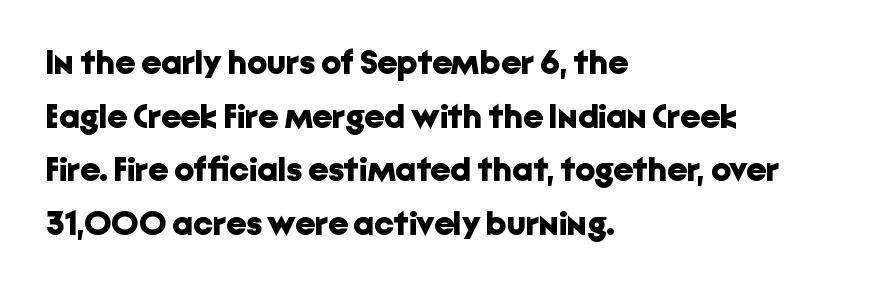
The image shows 35 px bold sans-serif type, upright; set left-aligned, normal line spacing (1.53x), normal letter spacing, not underlined; low stroke contrast and a medium x-height.
